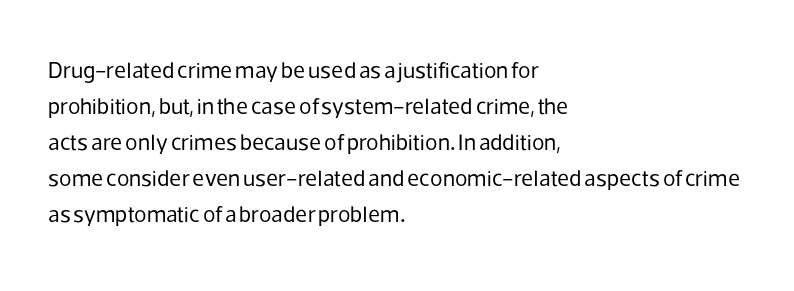
The image shows 23 px text type, upright; set left-aligned, normal line spacing (1.56x), normal letter spacing, not underlined.
